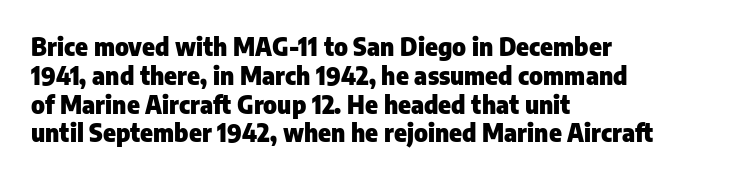
{"italic": "no", "bold": "yes", "underline": "no", "align": "left", "line_spacing_ratio": 1.2, "letter_spacing": "normal", "letter_spacing_em": 0.0, "glyph_px": 24}
